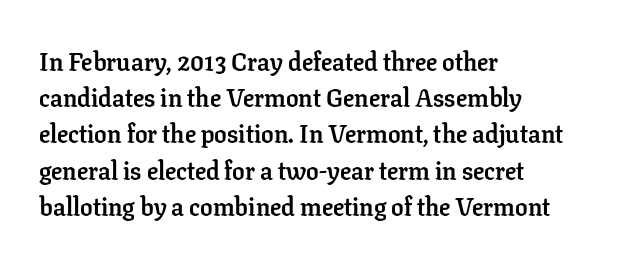
{"italic": "no", "bold": "yes", "underline": "no", "align": "left", "line_spacing": "normal", "line_spacing_ratio": 1.45, "letter_spacing": "normal", "letter_spacing_em": 0.0, "glyph_px": 25}
